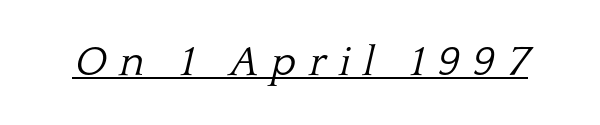
Q: Is the text bold? A: No.
Q: Is the text italic (slanted)? A: Yes, it leans right by about 13 degrees.
Q: Is the typeface a serif or a sans-serif typeface? A: Serif.
Q: Is the text underlined? A: Yes.
Q: Is the spacing between letters normal or unusually wide? A: Unusually wide.
Q: Width (condensed, normal, or wide)? A: Normal.
Q: Stroke contrast? A: Low.
Q: x-height? A: Medium.
Q: Monospaced? A: No.
